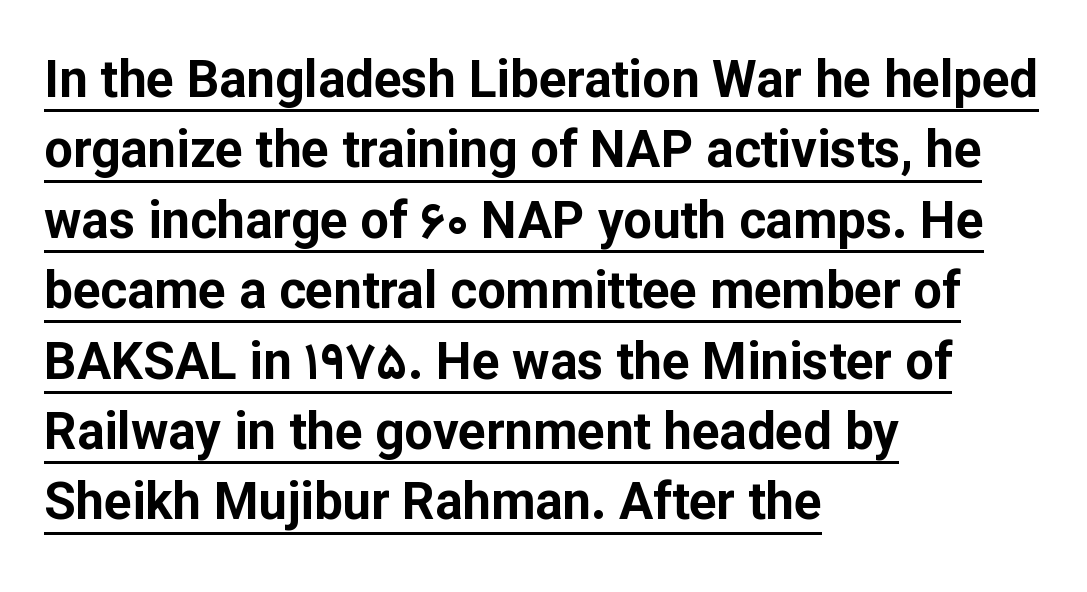
Each line of the rendering has a horizontal stroke beneath the glyphs. A classic flush-left, rag-right setting is used for this passage. Quick note: not italic, upright. The font is running at its bold setting. Note the varied advance widths — an 'i' is clearly narrower than an 'm'.
